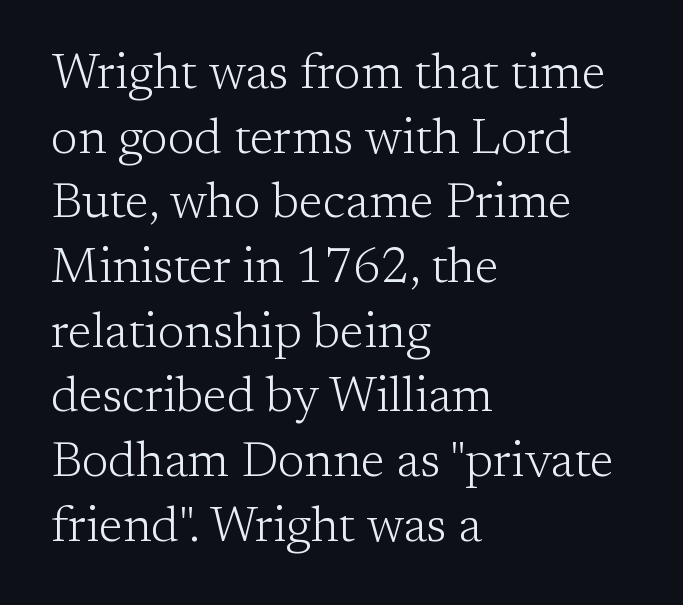
Q: Is the text bold? A: No.
Q: Is the text italic (slanted)? A: No, it is upright.
Q: Is the typeface a serif or a sans-serif typeface? A: Serif.
Q: Is the text underlined? A: No.
Q: How is the paragraph aligned? A: Left-aligned.
Q: Is the spacing between letters normal or unusually wide? A: Normal.
Q: Is the spacing between lines tight, normal or loose? A: Normal.
Q: Width (condensed, normal, or wide)? A: Normal.
Q: Stroke contrast? A: Low.
Q: x-height? A: Medium.
Q: Monospaced? A: No.
